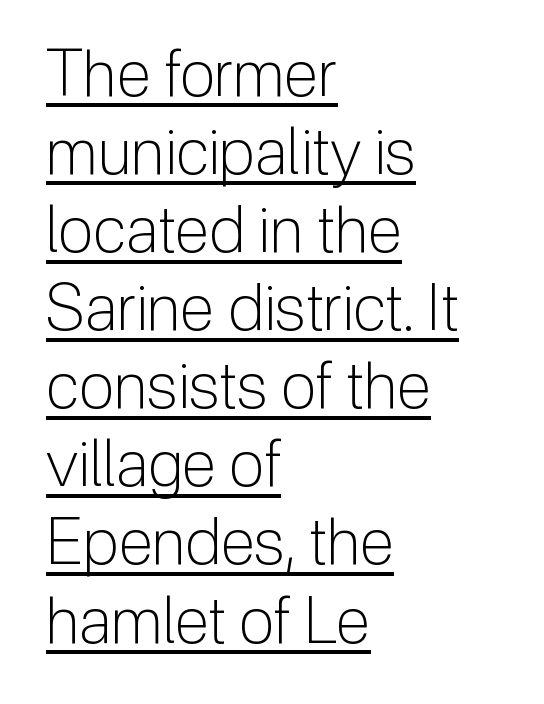
The passage is arranged the way most books set body copy — flush left. Are there feet on the stems? There aren't — it's a sans. Quick note: underline on. Heft: none added — not bold. Caption: standard tracking, unaltered.
